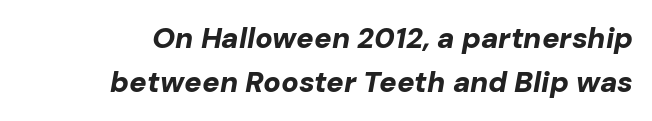
The image shows 29 px bold type, italic (leaning right); set normal line spacing (1.52x), normal letter spacing, not underlined; low stroke contrast and a medium x-height.
